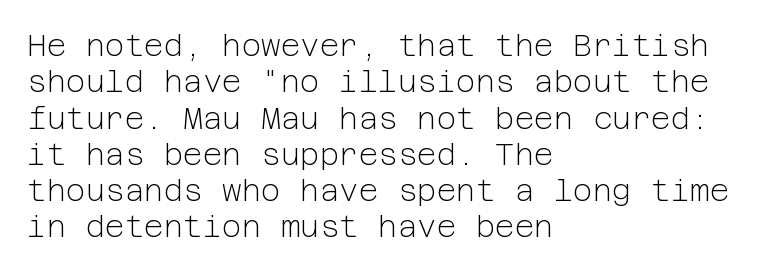
Q: Is the text bold? A: No.
Q: Is the text italic (slanted)? A: No, it is upright.
Q: Is the typeface a serif or a sans-serif typeface? A: Sans-serif.
Q: Is the text underlined? A: No.
Q: How is the paragraph aligned? A: Left-aligned.
Q: Is the spacing between letters normal or unusually wide? A: Normal.
Q: Width (condensed, normal, or wide)? A: Normal.
Q: Stroke contrast? A: Low.
Q: x-height? A: Medium.
